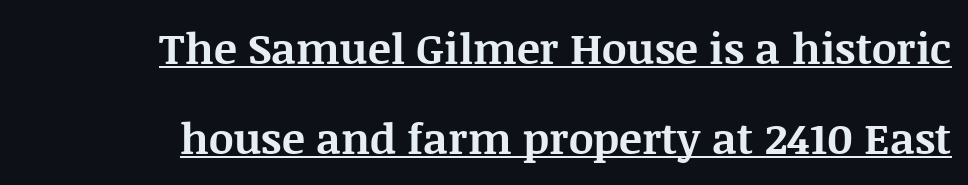
There is no visible air inserted between adjacent glyphs. Ordinary non-slanted type is in use. The rendering uses a bold face; every stroke is thick and dark. You could not count columns in this text — the font is proportionally spaced.
